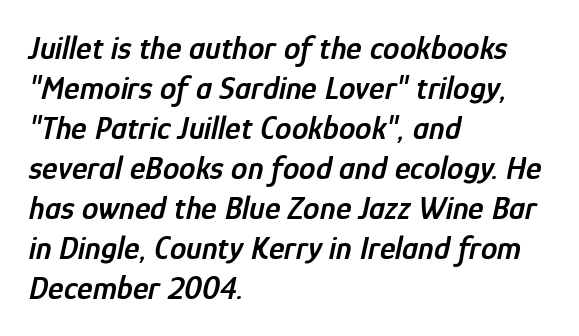
Clear beneath every line of the passage. Observe the lean: these are italic letterforms. Does the weight exceed regular? Yes, but only to semibold. Here the glyphs are tracked normally, forming tight word shapes. Where is the straight margin? On the left. The rendering uses natural spacing where letterforms have individual widths.
